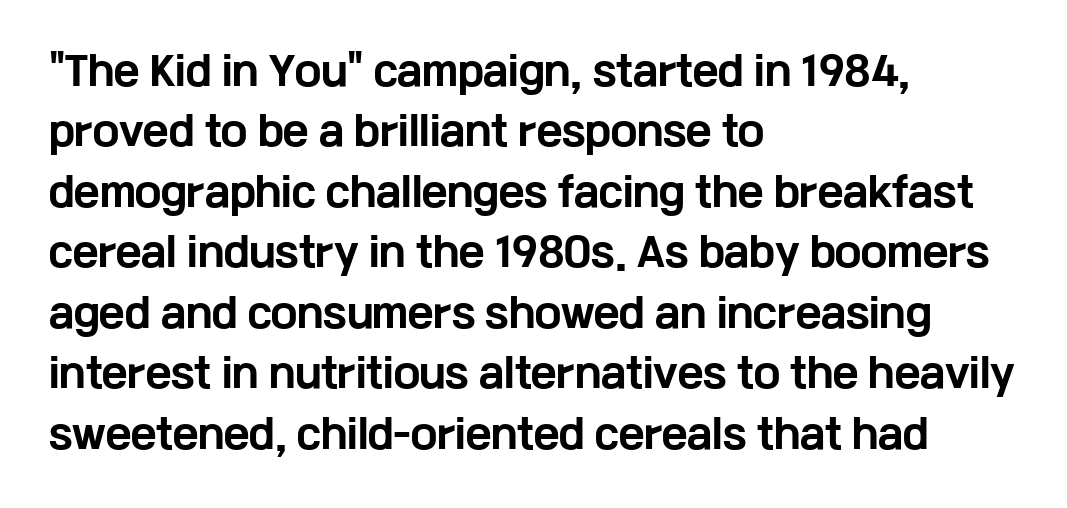
Leftover space on each line is placed entirely after the last word. No extra tracking has been applied to these lines. Typographic density is high because the face is bold. Note: no serifs on the glyphs. Tall strokes in this sample are plumb rather than angled. This sample keeps an unexceptional amount of space between lines.
